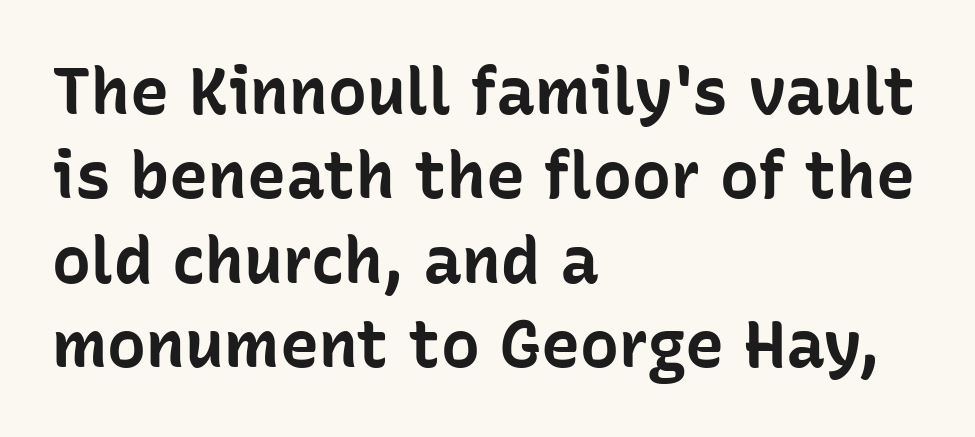
Q: Is the text bold? A: Yes.
Q: Is the text italic (slanted)? A: No, it is upright.
Q: Is the typeface a serif or a sans-serif typeface? A: Sans-serif.
Q: Is the text underlined? A: No.
Q: How is the paragraph aligned? A: Left-aligned.
Q: Is the spacing between letters normal or unusually wide? A: Normal.
Q: Is the spacing between lines tight, normal or loose? A: Normal.
Q: Width (condensed, normal, or wide)? A: Normal.
Q: Stroke contrast? A: Low.
Q: x-height? A: Medium.
Q: Monospaced? A: No.
